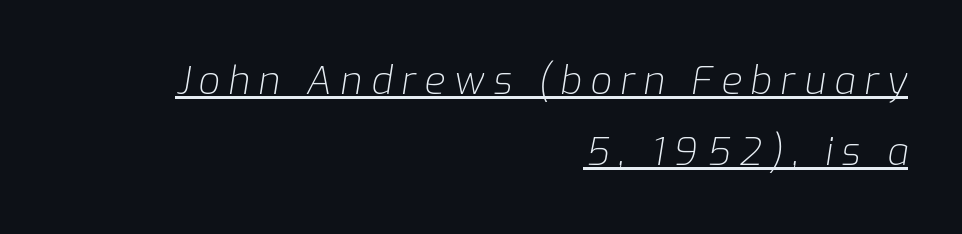
Q: Is the text bold? A: No.
Q: Is the text italic (slanted)? A: Yes, it leans right by about 9 degrees.
Q: Is the text underlined? A: Yes.
Q: How is the paragraph aligned? A: Right-aligned.
Q: Is the spacing between letters normal or unusually wide? A: Unusually wide.
Q: Width (condensed, normal, or wide)? A: Normal.
Q: Stroke contrast? A: Low.
Q: x-height? A: Medium.
Q: Monospaced? A: No.
